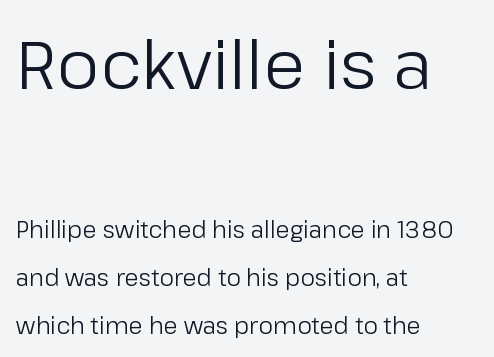
Q: Is the text bold? A: No.
Q: Is the text italic (slanted)? A: No, it is upright.
Q: Is the typeface a serif or a sans-serif typeface? A: Sans-serif.
Q: Is the text underlined? A: No.
Q: How is the paragraph aligned? A: Left-aligned.
Q: Is the spacing between letters normal or unusually wide? A: Normal.
Q: Is the spacing between lines tight, normal or loose? A: Loose.
Q: Which block of text is set in a larger size, the first (top) or the second (bottom)? A: The first (top) one.
Q: Width (condensed, normal, or wide)? A: Normal.
Q: Stroke contrast? A: Low.
Q: x-height? A: Medium.
Q: Monospaced? A: No.
